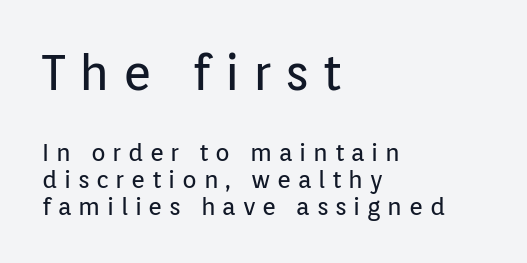
The image shows 49 px regular-weight sans-serif type, upright; set left-aligned, tight line spacing (1.13x), unusually wide letter spacing (+0.28 em), not underlined; the first (top) block is 2.04x larger; low stroke contrast and a medium x-height.
